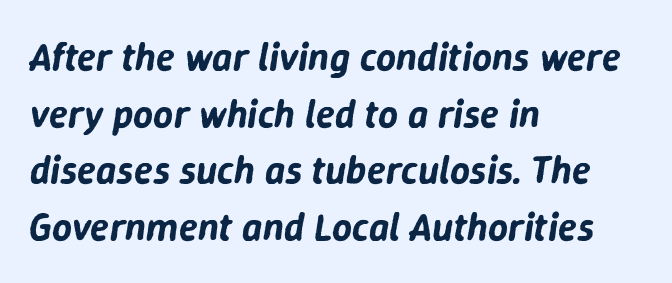
Underlining? Definitely not there. Every row of glyphs begins at an identical x-position on the left. A typesetter would call this leading conventional body-copy spacing. The glyphs look as if they've been sheared to an angle.
